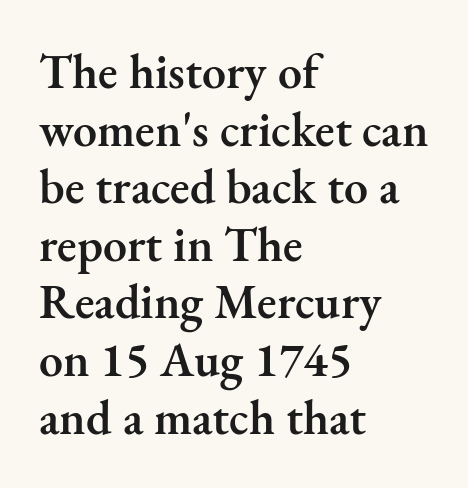
{"serif": "yes", "italic": "no", "bold": "semi", "weight": "semibold", "width": "normal", "stroke_contrast": "medium", "x_height": "small", "monospaced": "no", "underline": "no", "align": "left", "line_spacing_ratio": 1.2, "letter_spacing": "normal", "letter_spacing_em": 0.0, "glyph_px": 48}
